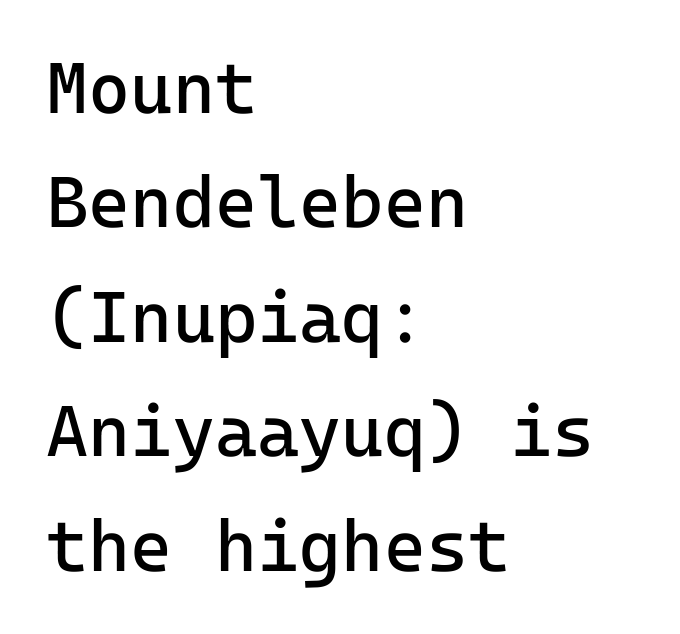
The image shows 72 px regular-weight sans-serif type, upright, monospaced; set left-aligned, normal line spacing (1.59x), normal letter spacing, not underlined; low stroke contrast and a medium x-height.
